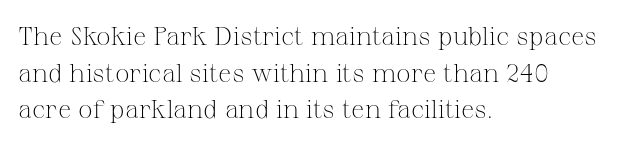
In CSS terms this would be text-align: left. The words here are not underlined. The font is comparable to plain body text, perhaps lighter. Every character sits straight up, as roman type does. The vertical gap from one line to the next is medium. Compared with typical body copy, the letter spacing here is the same.
